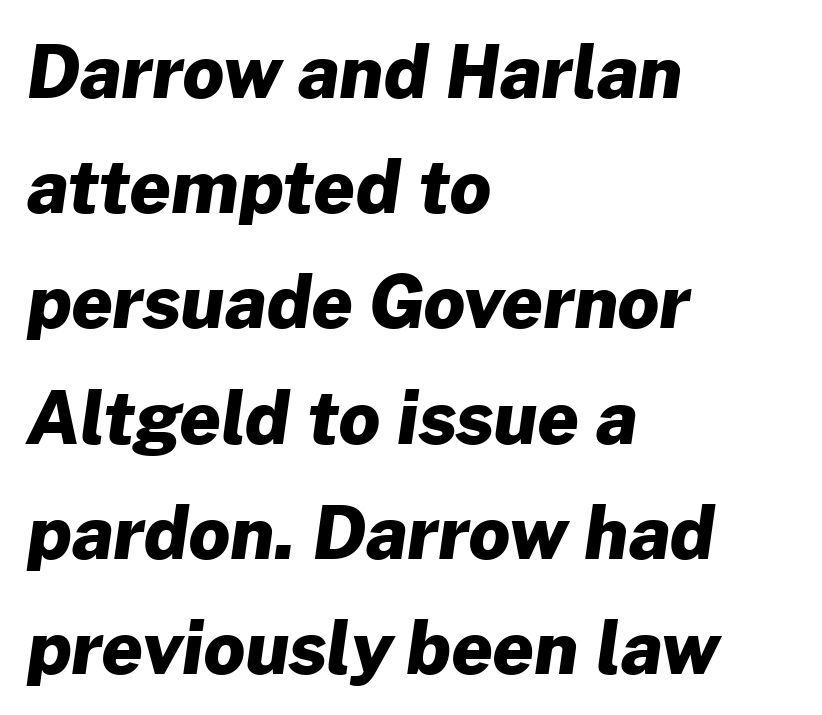
The image shows 72 px heavy sans-serif type; set left-aligned, normal line spacing (1.6x), normal letter spacing, not underlined; low stroke contrast and a medium x-height.
